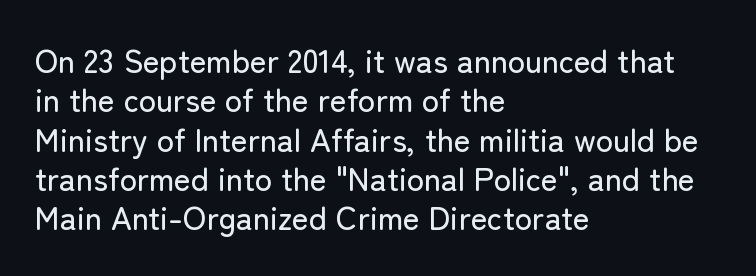
Q: Is the text italic (slanted)? A: No, it is upright.
Q: Is the typeface a serif or a sans-serif typeface? A: Sans-serif.
Q: Is the text underlined? A: No.
Q: How is the paragraph aligned? A: Left-aligned.
Q: Is the spacing between letters normal or unusually wide? A: Normal.
Q: Width (condensed, normal, or wide)? A: Normal.
Q: Stroke contrast? A: Low.
Q: x-height? A: Medium.
Q: Monospaced? A: No.
